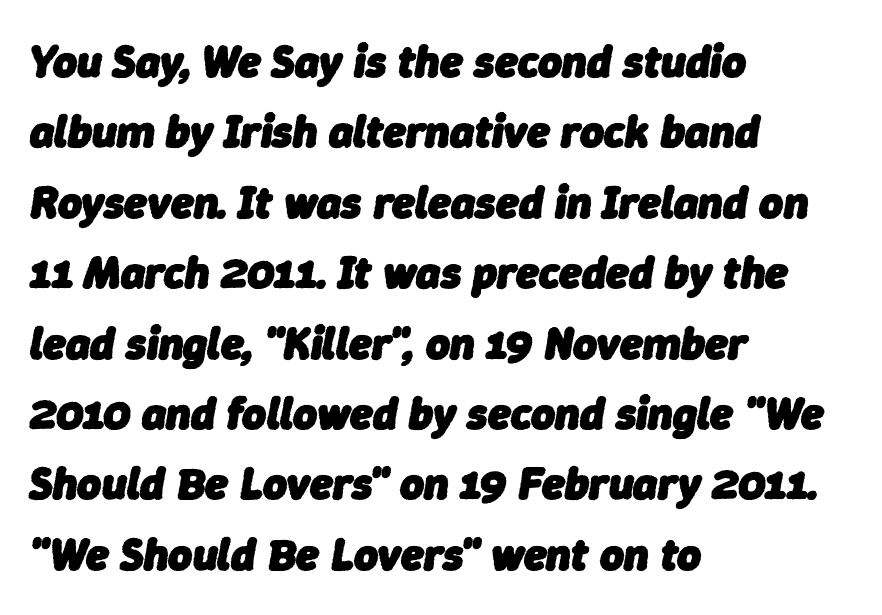
{"italic": "yes", "lean": "right", "slant_degrees": 9, "bold": "yes", "weight": "heavy", "width": "normal", "stroke_contrast": "low", "x_height": "medium", "monospaced": "no", "underline": "no", "align": "left", "line_spacing": "normal", "line_spacing_ratio": 1.53, "letter_spacing": "normal", "letter_spacing_em": 0.0, "glyph_px": 46}
